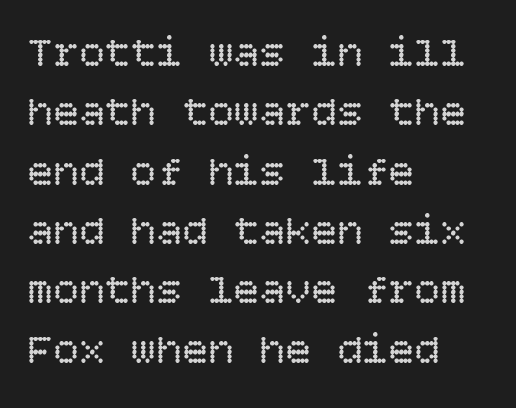
Q: Is the text bold? A: No.
Q: Is the text italic (slanted)? A: No, it is upright.
Q: Is the text underlined? A: No.
Q: How is the paragraph aligned? A: Left-aligned.
Q: Is the spacing between letters normal or unusually wide? A: Normal.
Q: Is the spacing between lines tight, normal or loose? A: Normal.
Q: Width (condensed, normal, or wide)? A: Normal.
Q: Stroke contrast? A: Low.
Q: x-height? A: Large.
